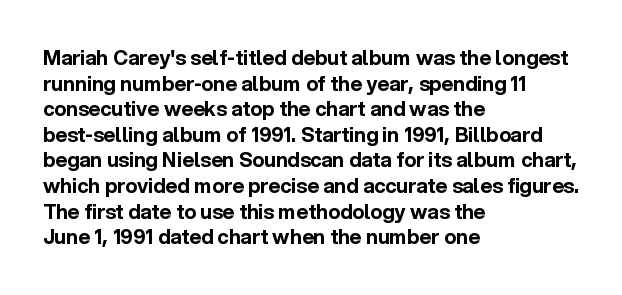
{"italic": "no", "bold": "yes", "underline": "no", "align": "left", "line_spacing": "normal", "line_spacing_ratio": 1.28, "letter_spacing": "normal", "letter_spacing_em": 0.0, "glyph_px": 20}
